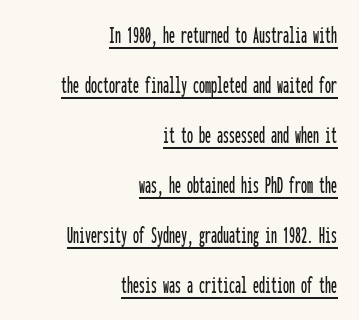
Q: Is the text italic (slanted)? A: No, it is upright.
Q: Is the text underlined? A: Yes.
Q: How is the paragraph aligned? A: Right-aligned.
Q: Is the spacing between letters normal or unusually wide? A: Normal.
Q: Is the spacing between lines tight, normal or loose? A: Loose.
